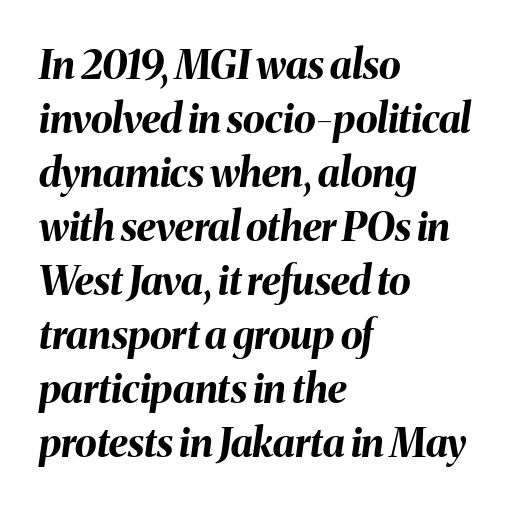
The passage shown is emphatically bold. Posture: slanted. Words appear dense and cohesive because spacing is normal. The passage shown is typed in a proportional face where columns would drift.
